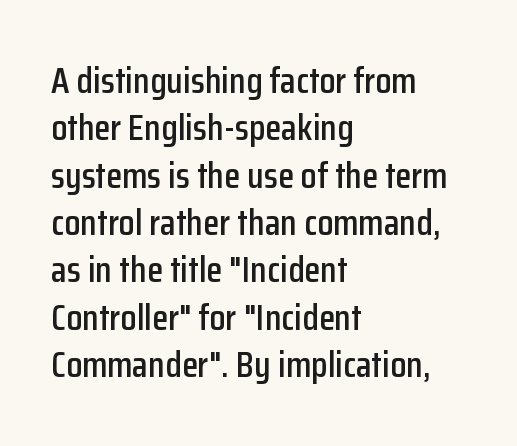
No feet cap the strokes, marking this as sans-serif type. The designer left line spacing at the default. There is no visible air inserted between adjacent glyphs. Caption: multi-line text, flush left, ragged right. The face used here is proportionally spaced, like ordinary book or web type. This is the regular roman posture of the typeface.
